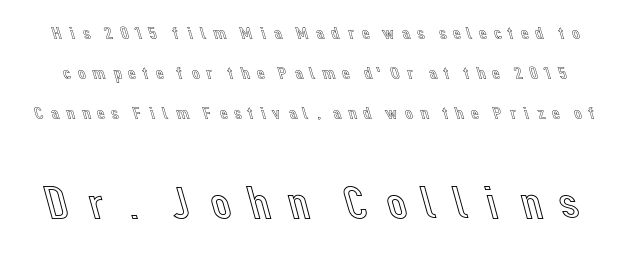
{"width": "normal", "x_height": "medium", "monospaced": "no", "underline": "no", "line_spacing": "loose", "line_spacing_ratio": 2.23, "letter_spacing": "wide", "letter_spacing_em": 0.26, "larger_block": "second", "size_ratio": 2.56, "glyph_px": 46}
